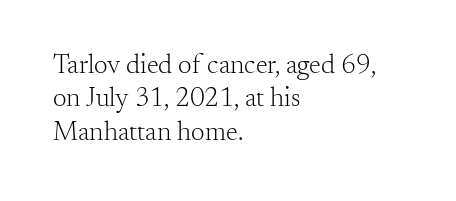
No letter is thick-stroked: the sample isn't bold. This rendering leaves character spacing at its baseline value. A bare baseline throughout the passage. Line beginnings align vertically; line endings do not. This sample uses an upright cut, with every glyph sitting square on the baseline.
